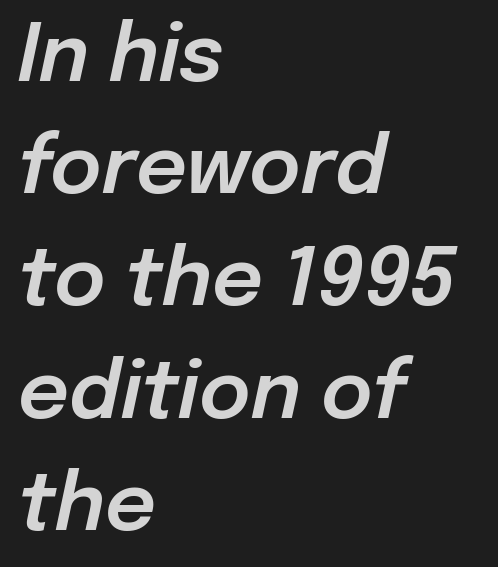
If you drew a line through each stem, it would be angled. Short note: letters normally spaced. A typesetter would call this leading conventional body-copy spacing. You could not count columns in this text — the font is proportionally spaced. The lines in this sample share a left origin and differ only in where they stop.
